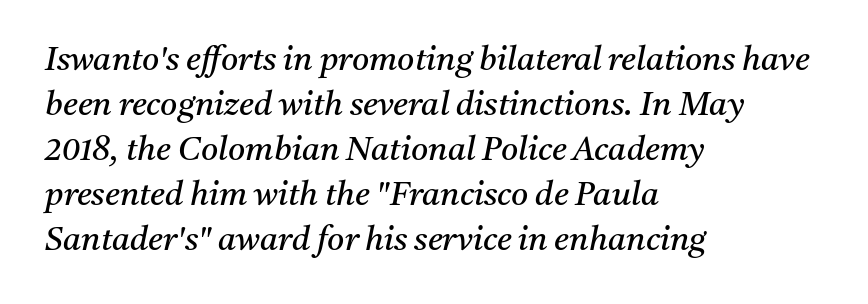
{"serif": "yes", "italic": "yes", "lean": "right", "slant_degrees": 11, "bold": "no", "weight": "regular", "width": "normal", "stroke_contrast": "medium", "x_height": "medium", "monospaced": "no", "underline": "no", "align": "left", "line_spacing": "normal", "line_spacing_ratio": 1.36, "letter_spacing": "normal", "letter_spacing_em": 0.0, "glyph_px": 33}
